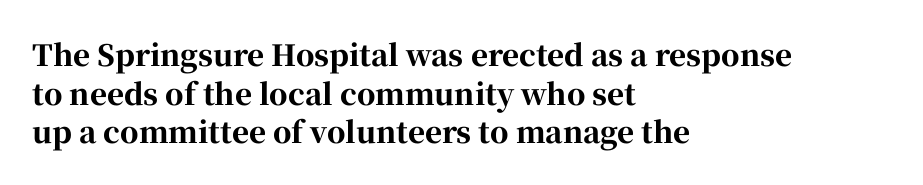
The image shows 29 px bold serif type, upright; set left-aligned, normal line spacing (1.33x), normal letter spacing, not underlined; high stroke contrast and a medium x-height.
